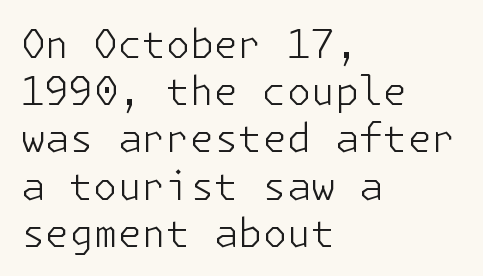
{"serif": "no", "italic": "no", "bold": "no", "weight": "light", "width": "normal", "stroke_contrast": "low", "x_height": "medium", "underline": "no", "align": "left", "line_spacing_ratio": 1.21, "letter_spacing": "normal", "letter_spacing_em": 0.0, "glyph_px": 39}
